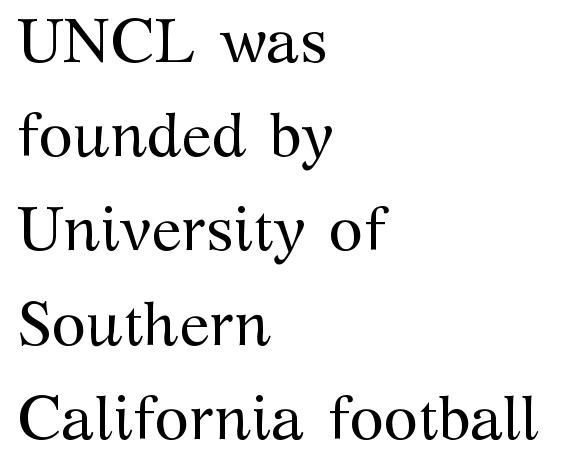
The image shows 62 px regular-weight serif type, upright; set left-aligned, normal line spacing (1.52x), normal letter spacing, not underlined; medium stroke contrast and a medium x-height.
